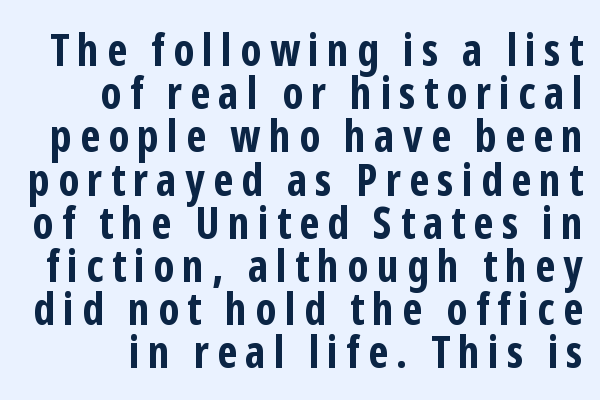
Looks like regular typesetting: each glyph gets only the width it needs. Weight: bold. Rows of type sit shoulder to shoulder in the vertical direction. Typographically, this falls in the sans-serif category. Posture: vertical.
